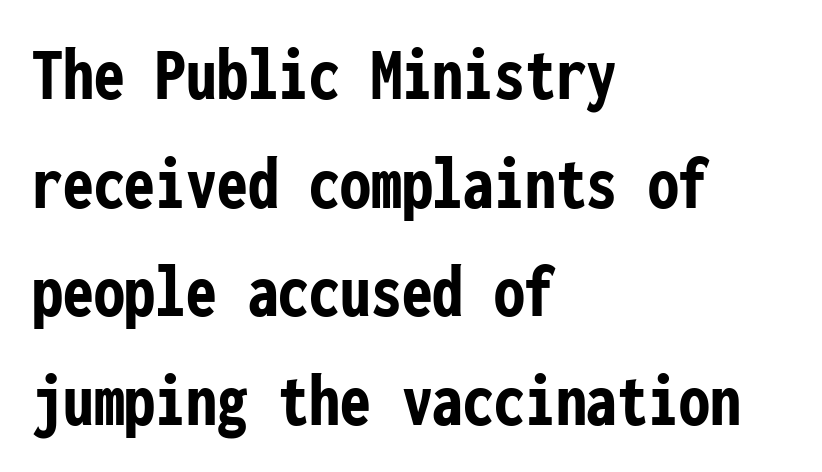
{"serif": "no", "italic": "no", "bold": "yes", "weight": "semibold", "width": "condensed", "stroke_contrast": "low", "x_height": "medium", "monospaced": "yes", "underline": "no", "align": "left", "line_spacing": "normal", "line_spacing_ratio": 1.41, "letter_spacing": "normal", "letter_spacing_em": 0.0, "glyph_px": 77}
